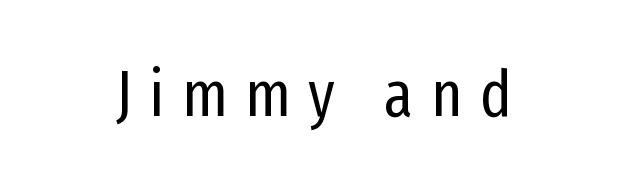
The image shows 65 px regular-weight, condensed sans-serif type, upright; set unusually wide letter spacing (+0.27 em), not underlined; low stroke contrast and a medium x-height.
